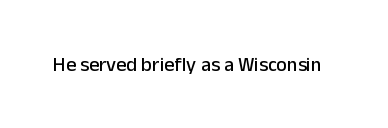
Q: Is the text italic (slanted)? A: No, it is upright.
Q: Is the text underlined? A: No.
Q: Is the spacing between letters normal or unusually wide? A: Normal.
